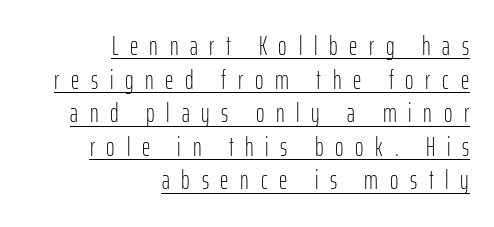
The horizontal fit of the characters is loose and conspicuously gappy. The type sits square on the baseline with zero lean. The paragraph has a hard right edge and a soft left edge. Weight class: somewhere from thin through regular. Interline gaps are of average width in this sample.
